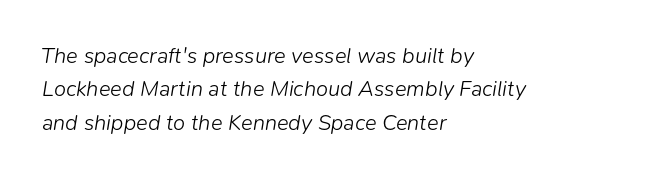
What's the leading like? Ordinary, nothing unusual. Descenders hang freely into open space. This is oblique type, the kind used for emphasis or titles. You could call the tracking neutral — neither tight nor loose. A classic flush-left, rag-right setting is used for this passage. Heft: none added — not bold.
